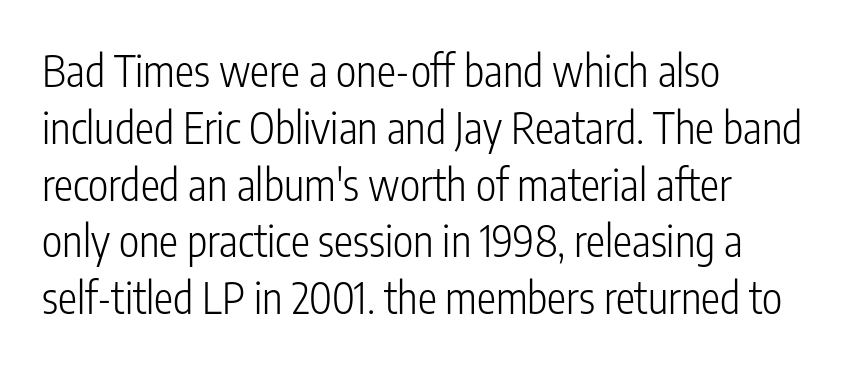
Q: Is the text bold? A: No.
Q: Is the text italic (slanted)? A: No, it is upright.
Q: Is the typeface a serif or a sans-serif typeface? A: Sans-serif.
Q: Is the text underlined? A: No.
Q: How is the paragraph aligned? A: Left-aligned.
Q: Is the spacing between letters normal or unusually wide? A: Normal.
Q: Is the spacing between lines tight, normal or loose? A: Normal.
Q: Width (condensed, normal, or wide)? A: Condensed.
Q: Stroke contrast? A: Low.
Q: x-height? A: Medium.
Q: Monospaced? A: No.
